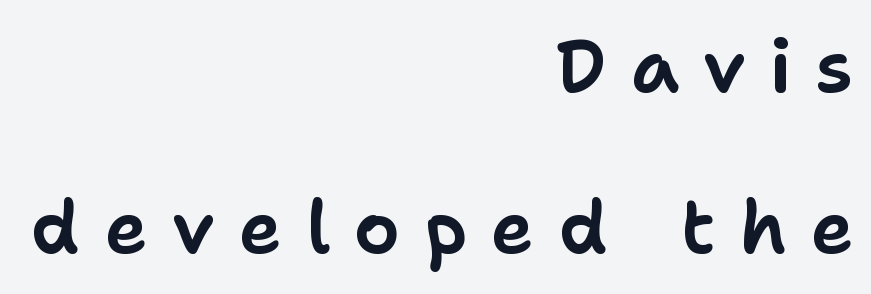
The image shows 73 px sans-serif type, upright; set right-aligned, loose line spacing (2.2x), unusually wide letter spacing (+0.33 em), not underlined; low stroke contrast and a medium x-height.
